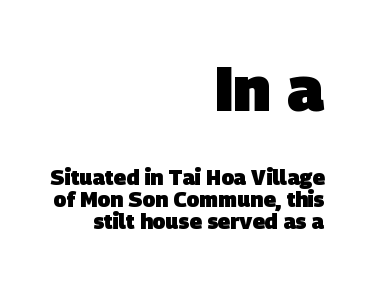
The image shows 62 px heavy sans-serif type; set right-aligned, tight line spacing (1.04x), normal letter spacing, not underlined; the first (top) block is 2.95x larger; low stroke contrast and a large x-height.
